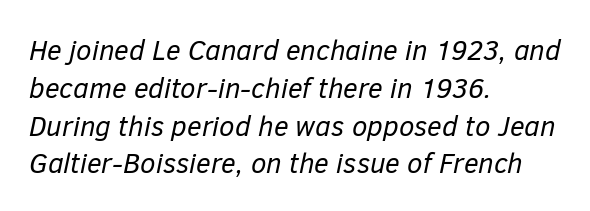
Think standard paragraph weight, or any step lighter than that. These lines stack with their left ends in a neat column. This sample has the flowing, uneven cadence of proportional lettering. The strip under each line holds only bare page. What's the leading like? Ordinary, nothing unusual. Would a proofreader flag this as italicized? Yes.
